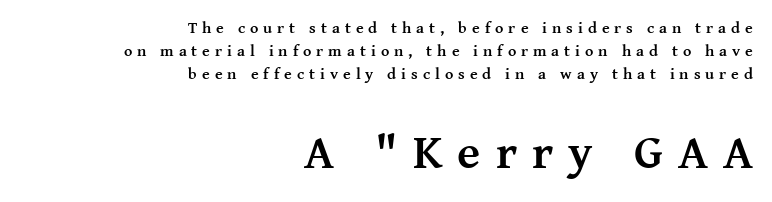
The image shows 48 px semibold serif type, upright; set right-aligned, normal line spacing (1.43x), unusually wide letter spacing (+0.31 em), not underlined; the second (bottom) block is 3.0x larger; medium stroke contrast and a medium x-height.
